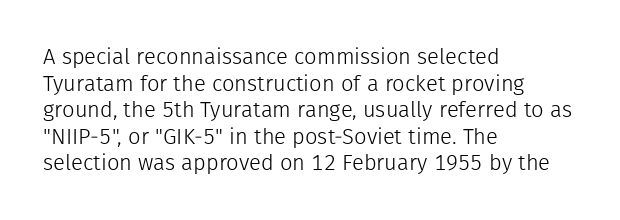
{"italic": "no", "bold": "no", "underline": "no", "align": "left", "line_spacing_ratio": 1.21, "letter_spacing": "normal", "letter_spacing_em": 0.0, "glyph_px": 22}
